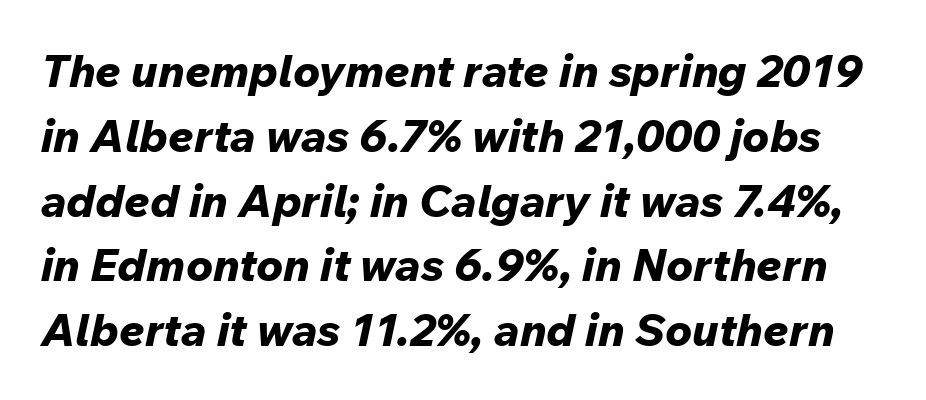
Q: Is the text bold? A: Yes.
Q: Is the text italic (slanted)? A: Yes, it leans right by about 12 degrees.
Q: Is the text underlined? A: No.
Q: Is the spacing between letters normal or unusually wide? A: Normal.
Q: Is the spacing between lines tight, normal or loose? A: Normal.
Q: Width (condensed, normal, or wide)? A: Normal.
Q: Stroke contrast? A: Low.
Q: x-height? A: Medium.
Q: Monospaced? A: No.
